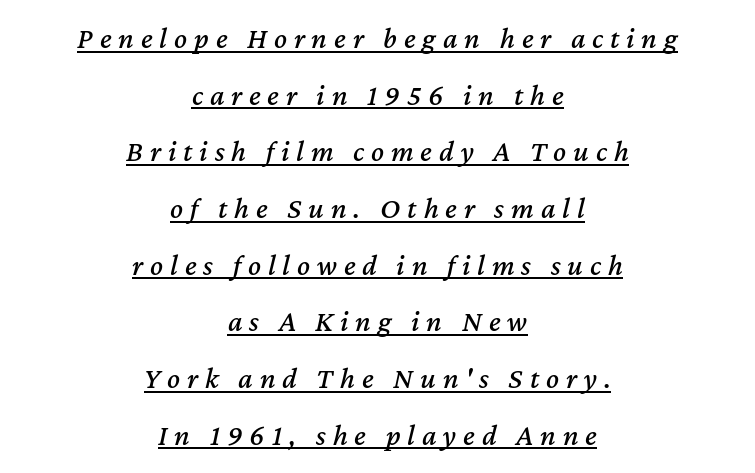
This is oblique type, the kind used for emphasis or titles. These lines stack symmetrically, like a column narrowing and widening about its center. The words here are underlined. Glyph-to-glyph distance is far greater than everyday printed text. This sample has the flowing, uneven cadence of proportional lettering.
